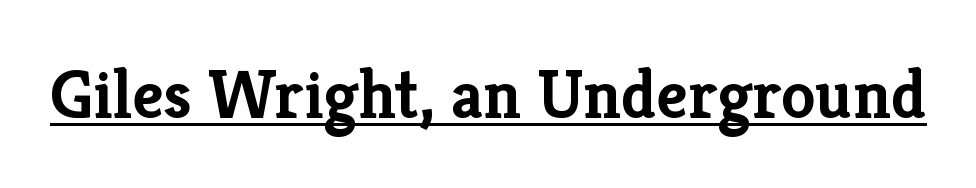
Caption: lettering with a line underneath. Set as a true bold cut, around the 700 mark. In terms of posture, this sample is upright. Nobody touched the tracking dial on this one. To sum up the face: it has serifs. Note the varied advance widths — an 'i' is clearly narrower than an 'm'.
